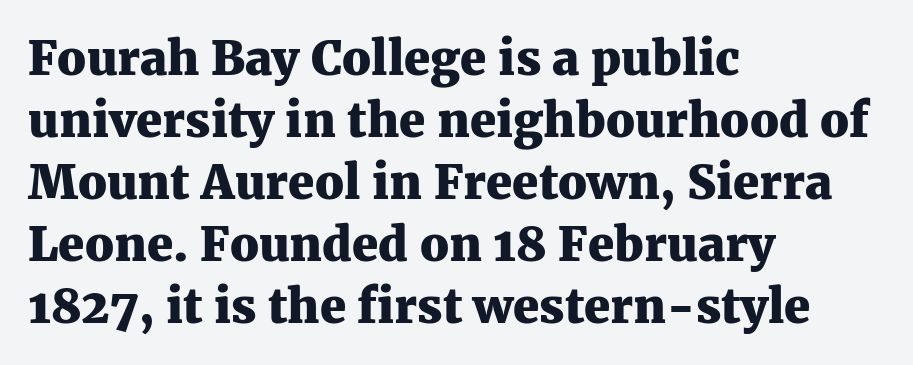
Q: Is the text bold? A: Yes.
Q: Is the text italic (slanted)? A: No, it is upright.
Q: Is the typeface a serif or a sans-serif typeface? A: Serif.
Q: Is the text underlined? A: No.
Q: How is the paragraph aligned? A: Left-aligned.
Q: Is the spacing between letters normal or unusually wide? A: Normal.
Q: Is the spacing between lines tight, normal or loose? A: Normal.
Q: Width (condensed, normal, or wide)? A: Normal.
Q: Stroke contrast? A: Medium.
Q: x-height? A: Medium.
Q: Monospaced? A: No.
